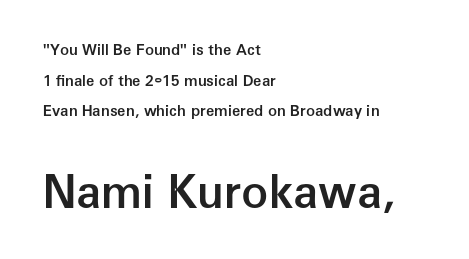
Q: Is the text bold? A: Semi-bold.
Q: Is the text italic (slanted)? A: No, it is upright.
Q: Is the typeface a serif or a sans-serif typeface? A: Sans-serif.
Q: Is the text underlined? A: No.
Q: How is the paragraph aligned? A: Left-aligned.
Q: Is the spacing between letters normal or unusually wide? A: Normal.
Q: Is the spacing between lines tight, normal or loose? A: Loose.
Q: Which block of text is set in a larger size, the first (top) or the second (bottom)? A: The second (bottom) one.
Q: Width (condensed, normal, or wide)? A: Normal.
Q: Stroke contrast? A: Low.
Q: x-height? A: Medium.
Q: Monospaced? A: No.
